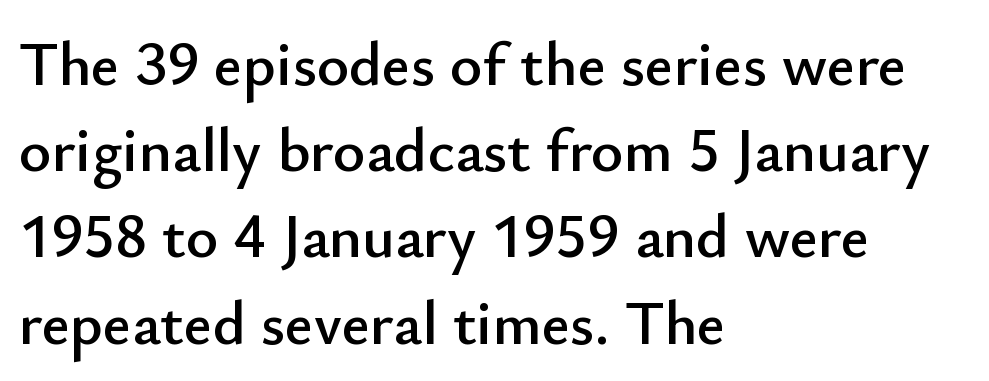
The image shows 62 px sans-serif type, upright; set left-aligned, normal line spacing (1.39x), normal letter spacing, not underlined; low stroke contrast and a small x-height.
